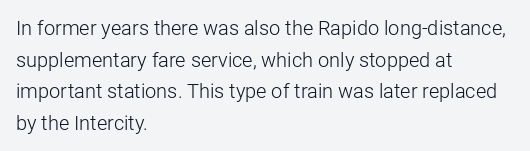
Q: Is the text bold? A: No.
Q: Is the text italic (slanted)? A: No, it is upright.
Q: Is the text underlined? A: No.
Q: How is the paragraph aligned? A: Left-aligned.
Q: Is the spacing between letters normal or unusually wide? A: Normal.
Q: Is the spacing between lines tight, normal or loose? A: Normal.
